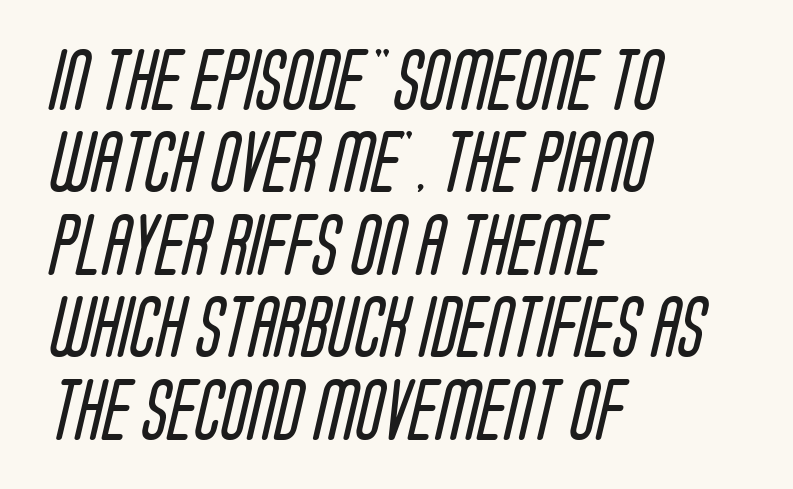
Nothing unusual about the tracking: characters are spaced as the font intends. The text was rendered using a sans face with plain stroke endings. Ink coverage per letter is moderate at most. A student would call this left alignment; a typographer would say flush left, rag right. If you measured baseline to baseline, you'd find a middling distance. Words float on clear page, feet unadorned.
